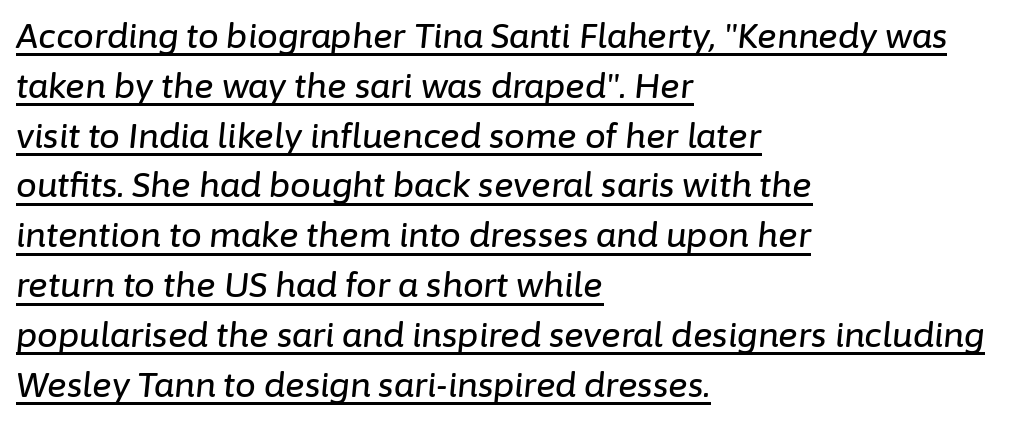
Q: Is the text italic (slanted)? A: Yes, it leans right by about 6 degrees.
Q: Is the text underlined? A: Yes.
Q: How is the paragraph aligned? A: Left-aligned.
Q: Is the spacing between letters normal or unusually wide? A: Normal.
Q: Is the spacing between lines tight, normal or loose? A: Normal.
Q: Width (condensed, normal, or wide)? A: Normal.
Q: Stroke contrast? A: Low.
Q: x-height? A: Medium.
Q: Monospaced? A: No.
